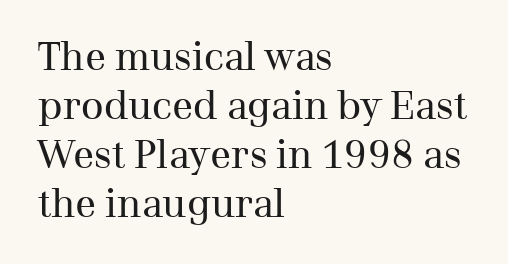
Q: Is the text bold? A: No.
Q: Is the text italic (slanted)? A: No, it is upright.
Q: Is the typeface a serif or a sans-serif typeface? A: Serif.
Q: Is the text underlined? A: No.
Q: How is the paragraph aligned? A: Left-aligned.
Q: Is the spacing between letters normal or unusually wide? A: Normal.
Q: Is the spacing between lines tight, normal or loose? A: Normal.
Q: Width (condensed, normal, or wide)? A: Normal.
Q: Stroke contrast? A: Medium.
Q: x-height? A: Medium.
Q: Monospaced? A: No.
